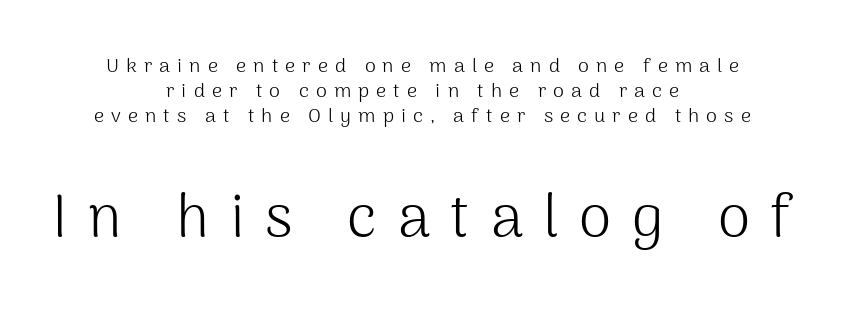
Q: Is the text bold? A: No.
Q: Is the text italic (slanted)? A: No, it is upright.
Q: Is the typeface a serif or a sans-serif typeface? A: Sans-serif.
Q: Is the text underlined? A: No.
Q: How is the paragraph aligned? A: Centered.
Q: Is the spacing between letters normal or unusually wide? A: Unusually wide.
Q: Is the spacing between lines tight, normal or loose? A: Normal.
Q: Which block of text is set in a larger size, the first (top) or the second (bottom)? A: The second (bottom) one.
Q: Width (condensed, normal, or wide)? A: Normal.
Q: Stroke contrast? A: Medium.
Q: x-height? A: Medium.
Q: Monospaced? A: No.
